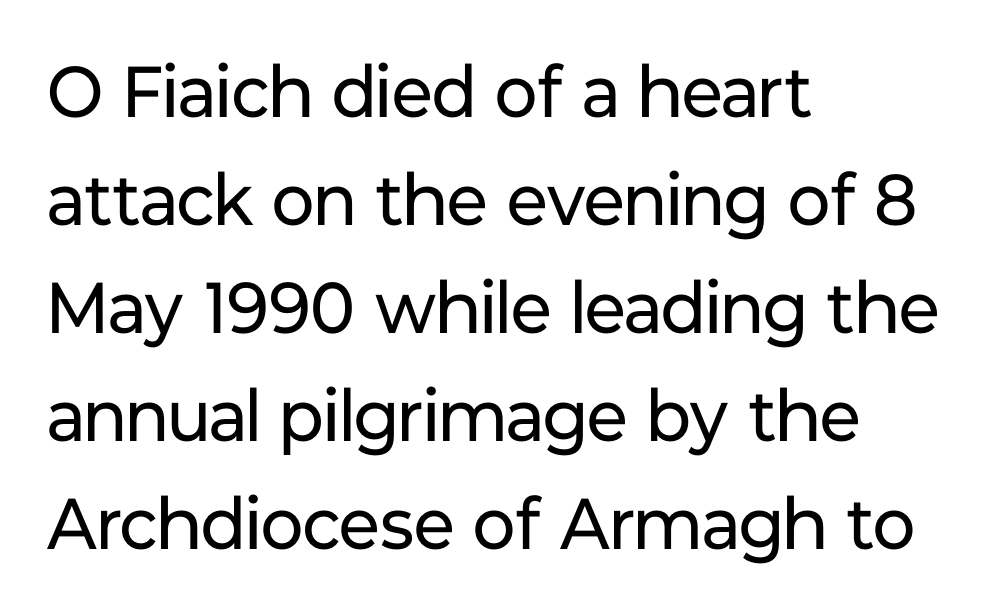
The image shows 72 px regular-weight sans-serif type, upright; set left-aligned, normal line spacing (1.5x), normal letter spacing, not underlined; low stroke contrast and a medium x-height.
